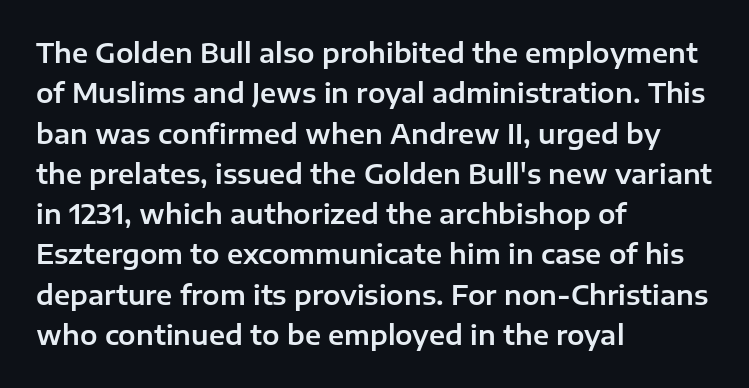
{"italic": "no", "underline": "no", "align": "left", "line_spacing": "normal", "line_spacing_ratio": 1.55, "letter_spacing": "normal", "letter_spacing_em": 0.0, "glyph_px": 26}
